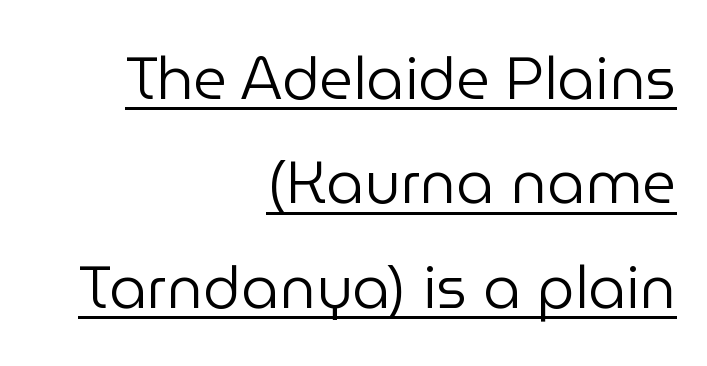
The rendering uses natural spacing where letterforms have individual widths. These lines were composed using upright roman letters. This reads as an unemphasized weight, regular at the heaviest. A continuous stroke trails under the words, as in a hyperlink.
